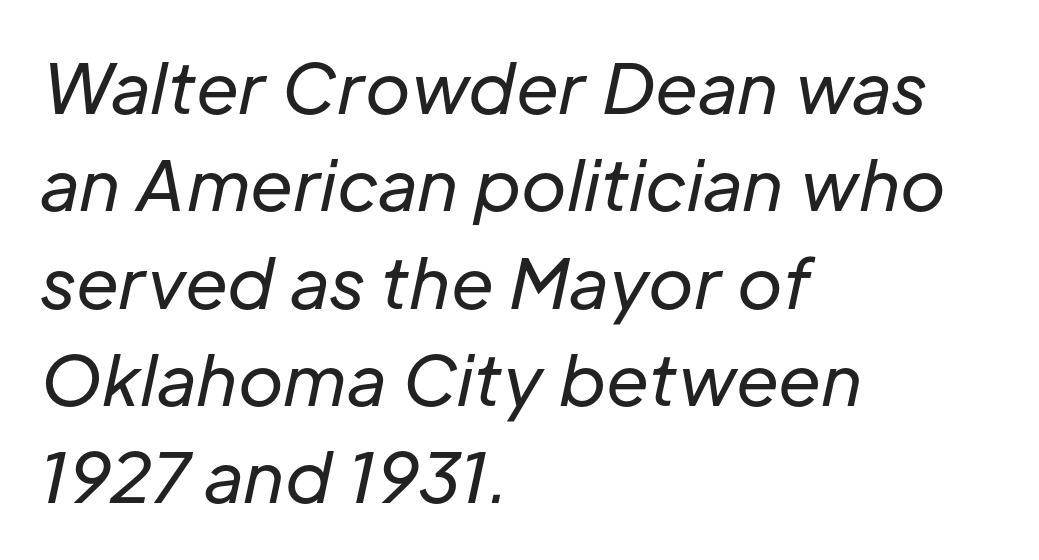
{"italic": "yes", "lean": "right", "slant_degrees": 12, "bold": "no", "weight": "regular", "width": "normal", "stroke_contrast": "low", "x_height": "medium", "monospaced": "no", "underline": "no", "align": "left", "line_spacing": "normal", "line_spacing_ratio": 1.41, "letter_spacing": "normal", "letter_spacing_em": 0.0, "glyph_px": 69}
